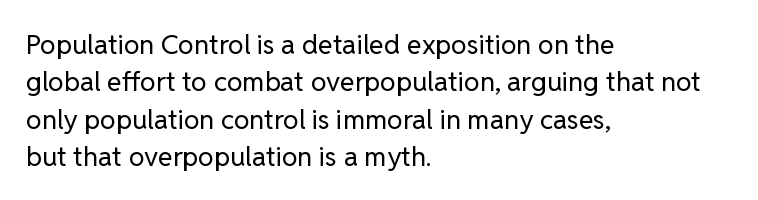
Q: Is the text bold? A: No.
Q: Is the text italic (slanted)? A: No, it is upright.
Q: Is the text underlined? A: No.
Q: How is the paragraph aligned? A: Left-aligned.
Q: Is the spacing between letters normal or unusually wide? A: Normal.
Q: Is the spacing between lines tight, normal or loose? A: Normal.
